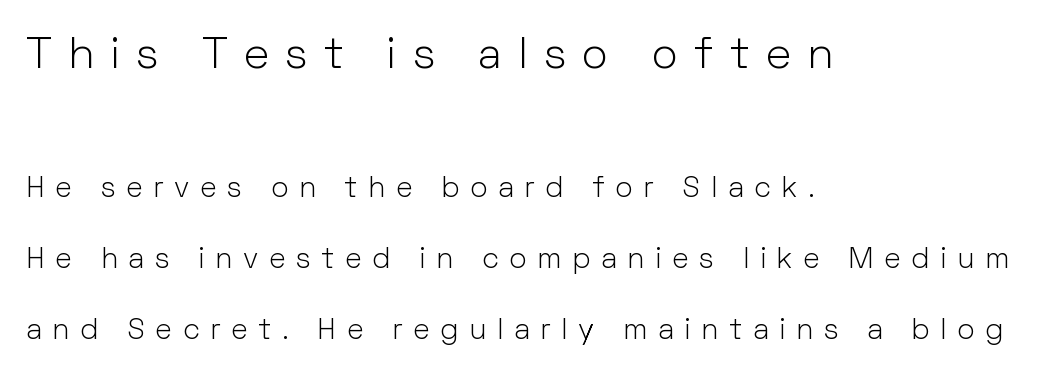
A clean baseline with only descenders dipping below it. Substantial extra tracking has been applied to these lines. The letters stand straight up with perfectly vertical stems. This rendering employs a face without finishing strokes, i.e., a sans-serif. Counters stay open thanks to moderate or lighter strokes. You could not count columns in this text — the font is proportionally spaced.
